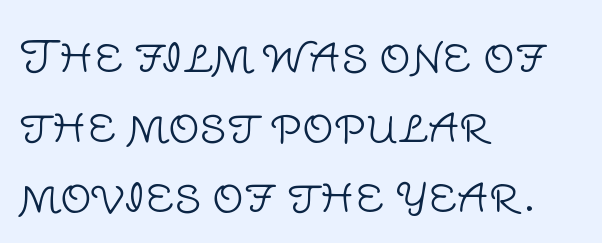
The image shows 44 px light sans-serif type; set left-aligned, normal line spacing (1.59x), normal letter spacing, not underlined; low stroke contrast and a large x-height.
